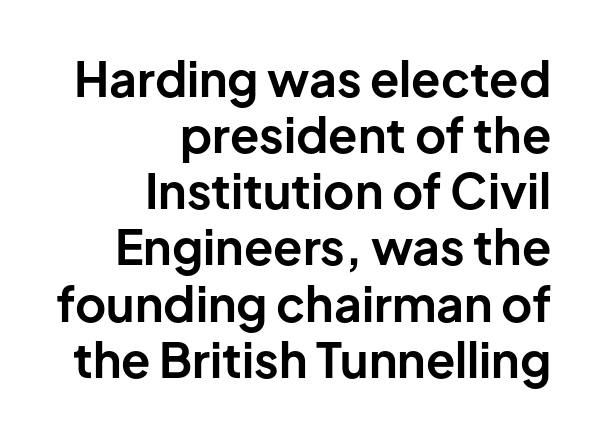
{"serif": "no", "italic": "no", "bold": "yes", "weight": "bold", "width": "normal", "stroke_contrast": "low", "x_height": "medium", "monospaced": "no", "underline": "no", "align": "right", "line_spacing_ratio": 1.17, "letter_spacing": "normal", "letter_spacing_em": 0.0, "glyph_px": 48}
